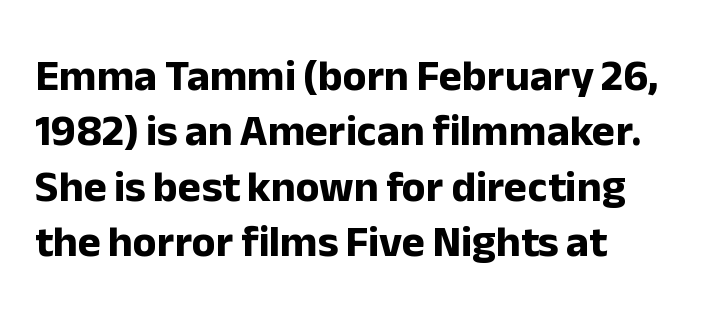
{"serif": "no", "italic": "no", "bold": "yes", "weight": "bold", "width": "normal", "stroke_contrast": "low", "x_height": "medium", "monospaced": "no", "underline": "no", "align": "left", "line_spacing": "normal", "line_spacing_ratio": 1.26, "letter_spacing": "normal", "letter_spacing_em": 0.0, "glyph_px": 44}
